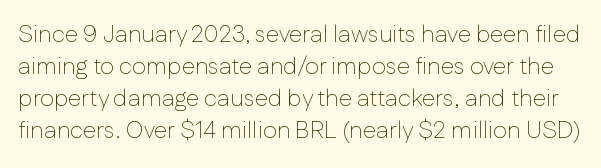
Tracking value appears to be zero — textbook default spacing. These lines sit exactly where default settings would place them. Weight class: somewhere from thin through regular. The foot of each line stays bare and open.
